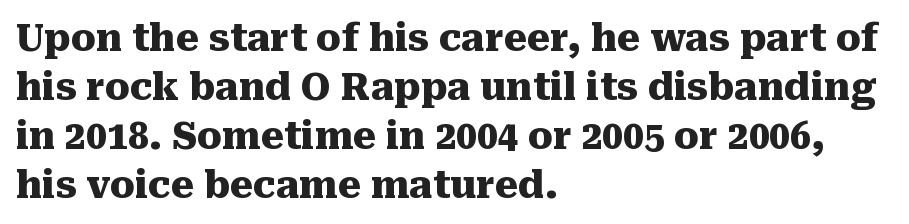
Q: Is the text bold? A: Yes.
Q: Is the text italic (slanted)? A: No, it is upright.
Q: Is the typeface a serif or a sans-serif typeface? A: Serif.
Q: Is the text underlined? A: No.
Q: How is the paragraph aligned? A: Left-aligned.
Q: Is the spacing between letters normal or unusually wide? A: Normal.
Q: Is the spacing between lines tight, normal or loose? A: Normal.
Q: Width (condensed, normal, or wide)? A: Normal.
Q: Stroke contrast? A: Medium.
Q: x-height? A: Medium.
Q: Monospaced? A: No.
